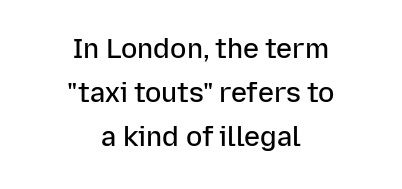
The image shows 27 px text type, upright; set centered, normal line spacing (1.63x), normal letter spacing, not underlined.
